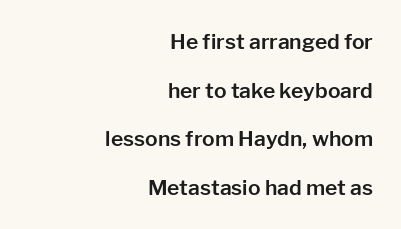
The image shows 21 px text type, upright; set right-aligned, loose line spacing (2.31x), normal letter spacing, not underlined.
